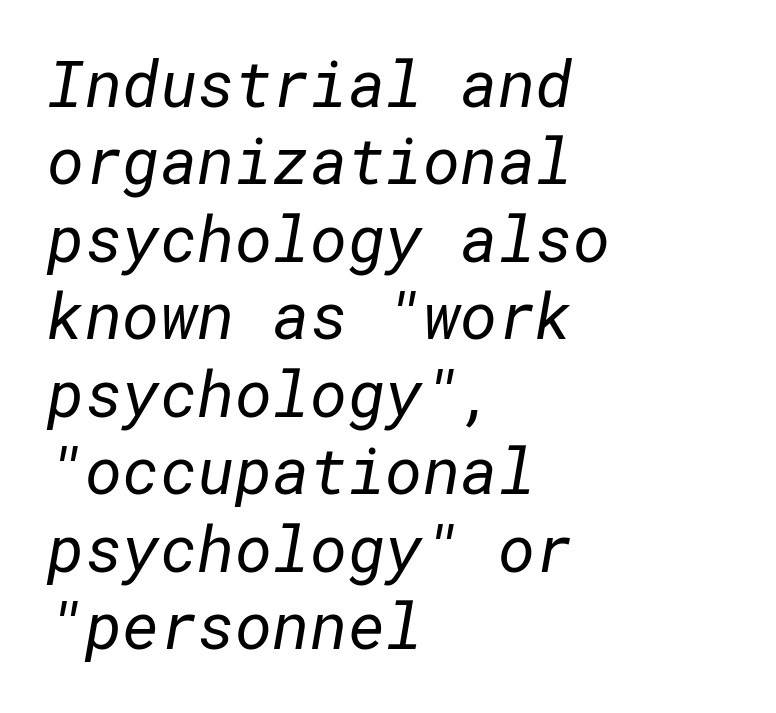
{"serif": "no", "bold": "no", "weight": "regular", "width": "normal", "stroke_contrast": "low", "x_height": "medium", "underline": "no", "align": "left", "line_spacing_ratio": 1.21, "letter_spacing": "normal", "letter_spacing_em": 0.0, "glyph_px": 64}
